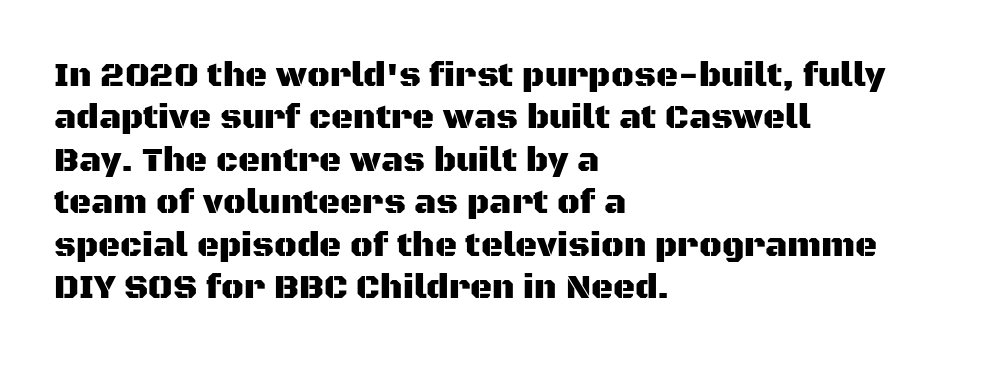
Q: Is the text italic (slanted)? A: No, it is upright.
Q: Is the typeface a serif or a sans-serif typeface? A: Sans-serif.
Q: Is the text underlined? A: No.
Q: How is the paragraph aligned? A: Left-aligned.
Q: Is the spacing between letters normal or unusually wide? A: Normal.
Q: Is the spacing between lines tight, normal or loose? A: Normal.
Q: Width (condensed, normal, or wide)? A: Normal.
Q: Stroke contrast? A: Medium.
Q: x-height? A: Large.
Q: Monospaced? A: No.
